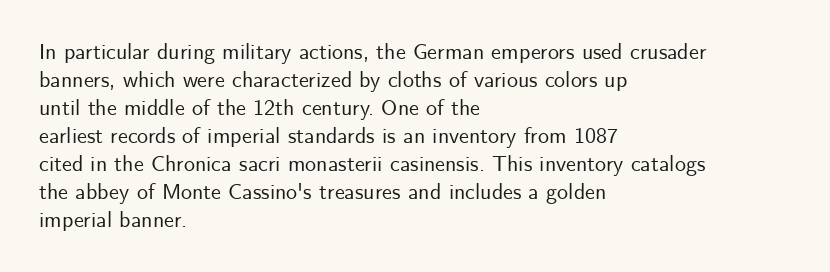
The image shows 22 px text type, upright; set left-aligned, normal line spacing (1.27x), normal letter spacing, not underlined.
